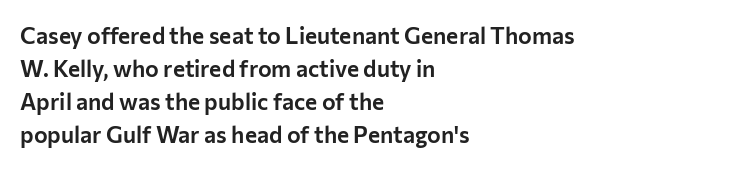
The image shows 23 px text type, upright; set left-aligned, normal line spacing (1.44x), normal letter spacing, not underlined.
